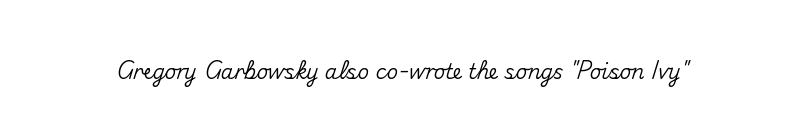
The image shows 20 px text type; set normal letter spacing, not underlined.
